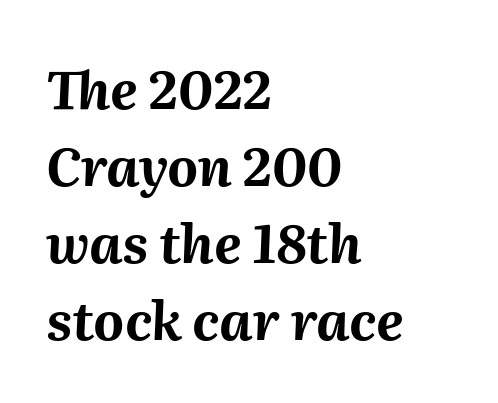
Q: Is the text bold? A: Yes.
Q: Is the text italic (slanted)? A: Yes, it leans right by about 2 degrees.
Q: Is the text underlined? A: No.
Q: How is the paragraph aligned? A: Left-aligned.
Q: Is the spacing between letters normal or unusually wide? A: Normal.
Q: Is the spacing between lines tight, normal or loose? A: Normal.
Q: Width (condensed, normal, or wide)? A: Normal.
Q: Stroke contrast? A: Medium.
Q: x-height? A: Medium.
Q: Monospaced? A: No.
